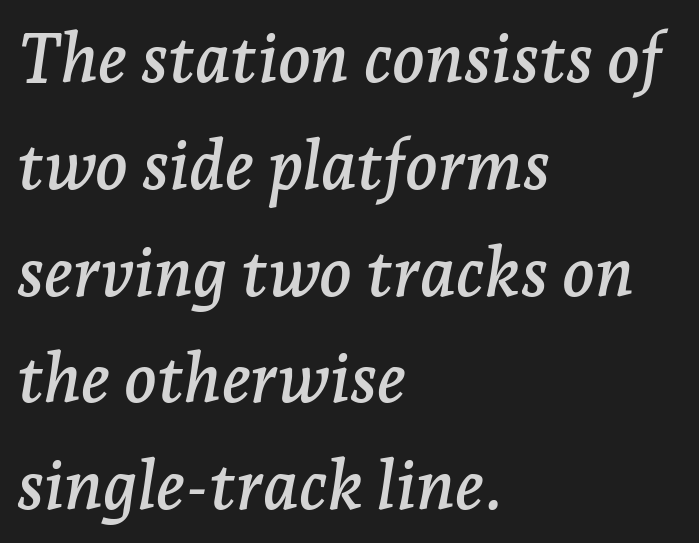
Bare-footed words on every line. What's the leading like? Ordinary, nothing unusual. This sample uses an oblique cut, with every glyph tilted off the vertical. Check where the strokes stop: tiny serifs finish them off.
